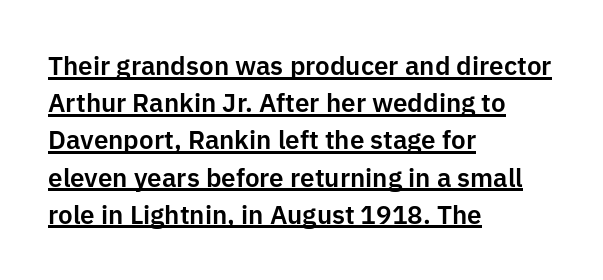
You can see a thin bar hugging the bottom of the glyphs. No italicization has been applied; the sample stays upright. You could call the tracking neutral — neither tight nor loose. The ragged edge is on the right, which tells us the setting is flush left. The rows are spaced the way most documents space them.
